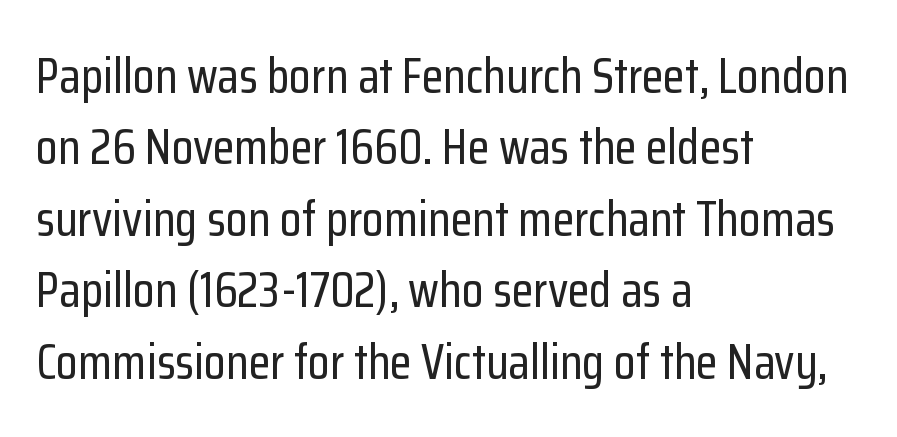
The image shows 50 px condensed sans-serif type, upright; set left-aligned, normal line spacing (1.43x), normal letter spacing, not underlined; low stroke contrast and a medium x-height.
